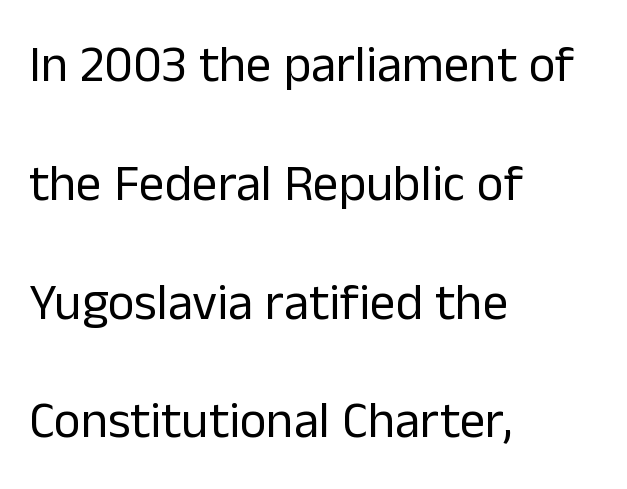
{"serif": "no", "italic": "no", "bold": "no", "weight": "regular", "width": "normal", "stroke_contrast": "low", "x_height": "medium", "monospaced": "no", "underline": "no", "align": "left", "line_spacing": "loose", "line_spacing_ratio": 2.33, "letter_spacing": "normal", "letter_spacing_em": 0.0, "glyph_px": 51}
